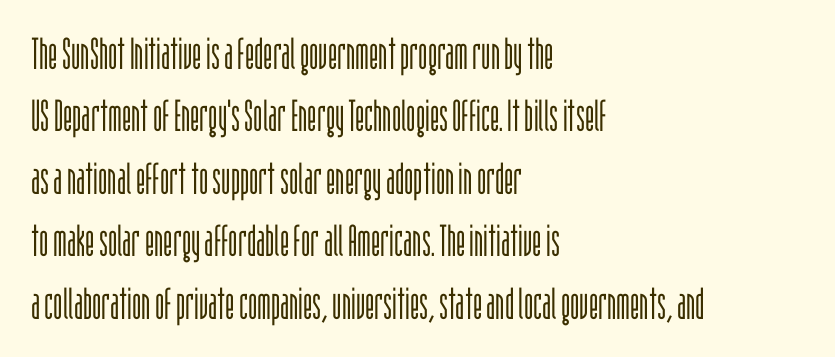
{"serif": "no", "italic": "no", "bold": "no", "weight": "light", "width": "condensed", "stroke_contrast": "low", "x_height": "large", "monospaced": "no", "underline": "no", "align": "left", "line_spacing": "normal", "line_spacing_ratio": 1.42, "letter_spacing": "normal", "letter_spacing_em": 0.0, "glyph_px": 44}
